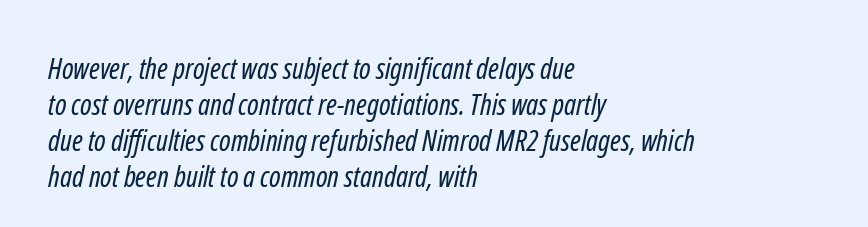
Q: Is the text bold? A: No.
Q: Is the typeface a serif or a sans-serif typeface? A: Sans-serif.
Q: Is the text underlined? A: No.
Q: How is the paragraph aligned? A: Left-aligned.
Q: Is the spacing between letters normal or unusually wide? A: Normal.
Q: Width (condensed, normal, or wide)? A: Condensed.
Q: Stroke contrast? A: Low.
Q: x-height? A: Medium.
Q: Monospaced? A: No.
